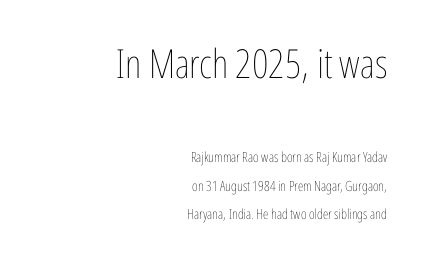
Q: Is the text bold? A: No.
Q: Is the text italic (slanted)? A: No, it is upright.
Q: Is the text underlined? A: No.
Q: How is the paragraph aligned? A: Right-aligned.
Q: Is the spacing between letters normal or unusually wide? A: Normal.
Q: Is the spacing between lines tight, normal or loose? A: Loose.
Q: Which block of text is set in a larger size, the first (top) or the second (bottom)? A: The first (top) one.
Q: Width (condensed, normal, or wide)? A: Condensed.
Q: Stroke contrast? A: Low.
Q: x-height? A: Medium.
Q: Monospaced? A: No.
